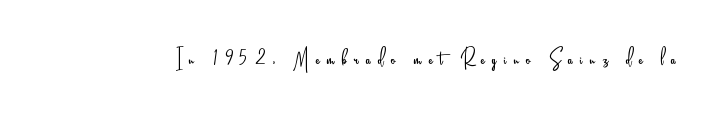
Q: Is the text bold? A: No.
Q: Is the typeface a serif or a sans-serif typeface? A: Sans-serif.
Q: Is the text underlined? A: No.
Q: Is the spacing between letters normal or unusually wide? A: Unusually wide.
Q: Width (condensed, normal, or wide)? A: Condensed.
Q: Stroke contrast? A: Low.
Q: x-height? A: Small.
Q: Monospaced? A: No.
